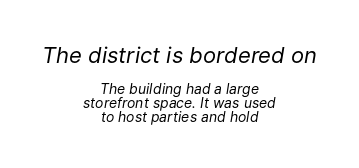
{"italic": "yes", "lean": "right", "slant_degrees": 9, "bold": "no", "underline": "no", "align": "center", "line_spacing": "tight", "line_spacing_ratio": 0.99, "letter_spacing": "normal", "letter_spacing_em": 0.0, "larger_block": "first", "size_ratio": 1.57, "glyph_px": 22}
